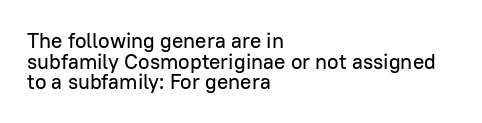
{"italic": "no", "underline": "no", "align": "left", "line_spacing": "tight", "line_spacing_ratio": 0.98, "letter_spacing": "normal", "letter_spacing_em": 0.0, "glyph_px": 21}
